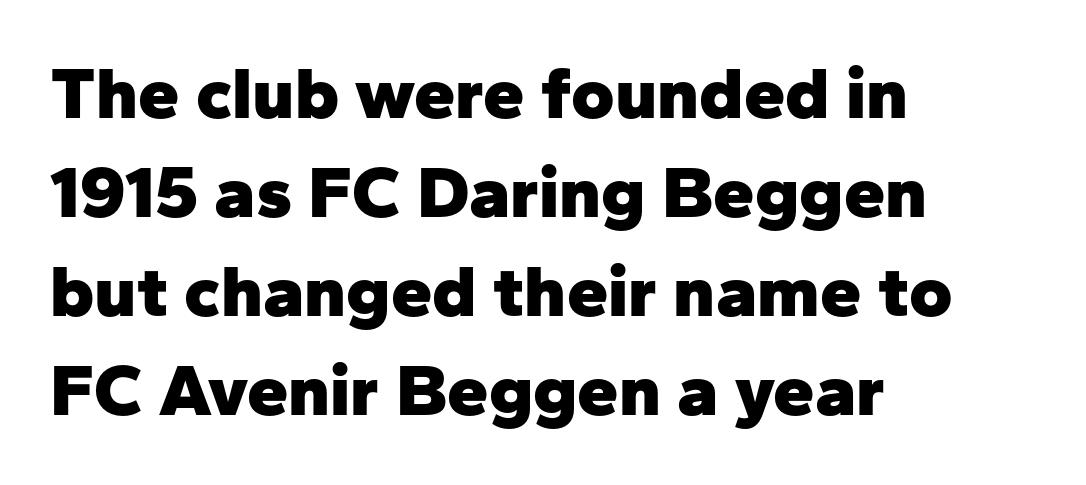
Q: Is the text bold? A: Yes.
Q: Is the text italic (slanted)? A: No, it is upright.
Q: Is the typeface a serif or a sans-serif typeface? A: Sans-serif.
Q: Is the text underlined? A: No.
Q: How is the paragraph aligned? A: Left-aligned.
Q: Is the spacing between letters normal or unusually wide? A: Normal.
Q: Is the spacing between lines tight, normal or loose? A: Normal.
Q: Width (condensed, normal, or wide)? A: Normal.
Q: Stroke contrast? A: Low.
Q: x-height? A: Medium.
Q: Monospaced? A: No.
